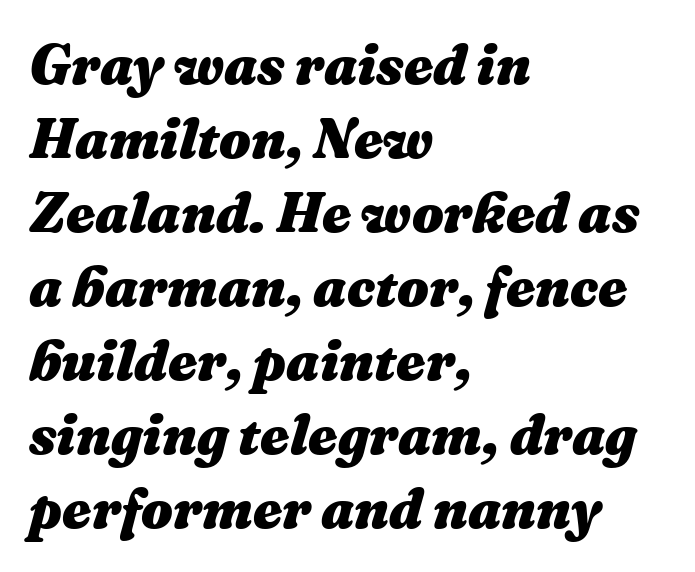
The string is rendered with underlining switched off. Think of a printed novel: that variable character pitch is what you see here. Compared with typical body copy, the letter spacing here is the same. The passage is arranged the way most books set body copy — flush left. Would a proofreader flag this as italicized? Yes.
